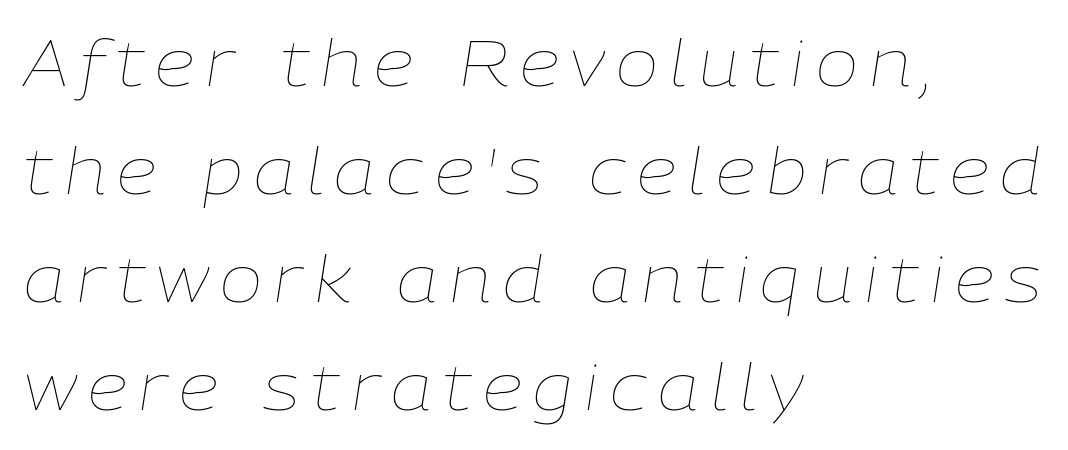
{"italic": "yes", "lean": "right", "slant_degrees": 9, "bold": "no", "weight": "thin", "width": "normal", "stroke_contrast": "low", "x_height": "medium", "monospaced": "no", "underline": "no", "align": "left", "line_spacing": "normal", "line_spacing_ratio": 1.69, "glyph_px": 64}
